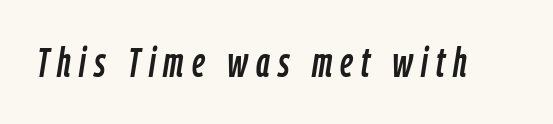
Unmarked baselines from the first word to the last. Each letter keeps its own natural width here, so spacing adapts to shape. Slanted lettering throughout. Short note: letters widely spaced.
